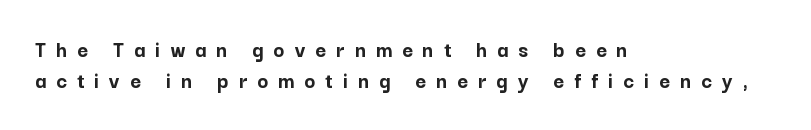
Q: Is the text bold? A: Yes.
Q: Is the text italic (slanted)? A: No, it is upright.
Q: Is the text underlined? A: No.
Q: How is the paragraph aligned? A: Left-aligned.
Q: Is the spacing between letters normal or unusually wide? A: Unusually wide.
Q: Is the spacing between lines tight, normal or loose? A: Normal.
